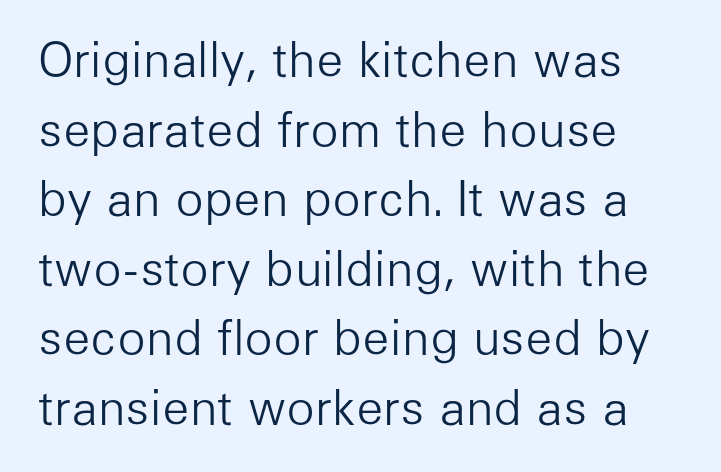
A roman cut, with each character standing at attention. The tracking reads as untouched default to a designer's eye. The letterforms sit at book weight or below. The passage shown is typed in a proportional face where columns would drift.
